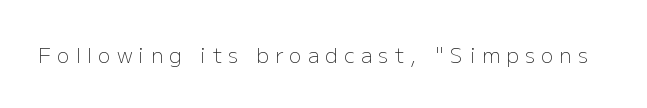
The image shows 21 px text type, upright; set unusually wide letter spacing (+0.29 em), not underlined.
